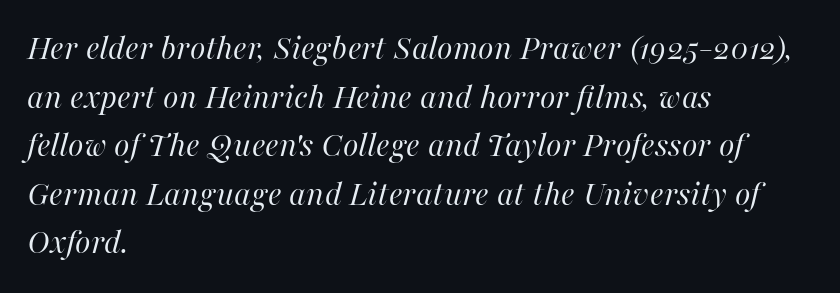
The image shows 36 px regular-weight type, italic (leaning right); set left-aligned, normal line spacing (1.35x), normal letter spacing, not underlined; high stroke contrast and a medium x-height.
